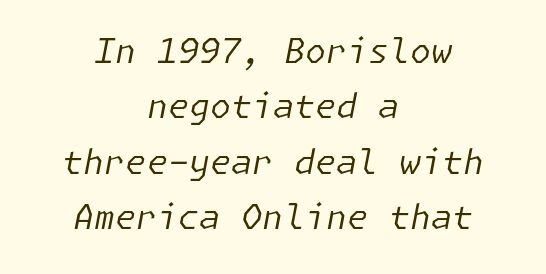
Q: Is the text bold? A: No.
Q: Is the text italic (slanted)? A: Yes, it leans right by about 11 degrees.
Q: Is the text underlined? A: No.
Q: How is the paragraph aligned? A: Centered.
Q: Is the spacing between letters normal or unusually wide? A: Normal.
Q: Is the spacing between lines tight, normal or loose? A: Normal.
Q: Width (condensed, normal, or wide)? A: Normal.
Q: Stroke contrast? A: Low.
Q: x-height? A: Medium.
